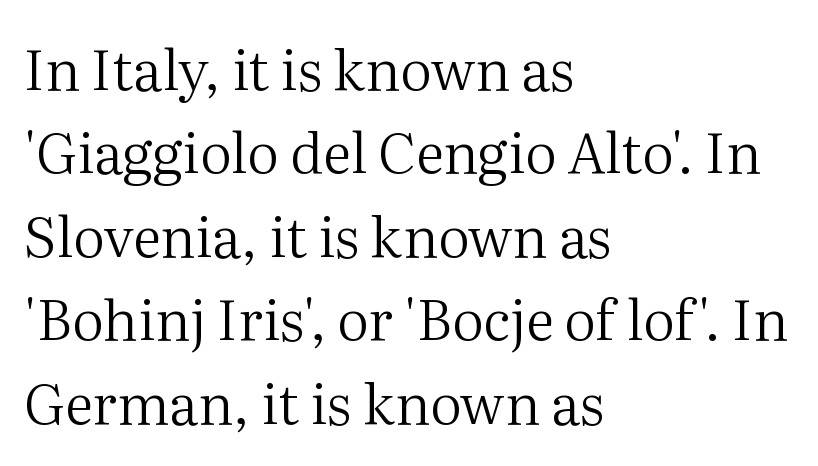
The image shows 56 px regular-weight serif type, upright; set left-aligned, normal line spacing (1.49x), normal letter spacing, not underlined; medium stroke contrast and a medium x-height.
